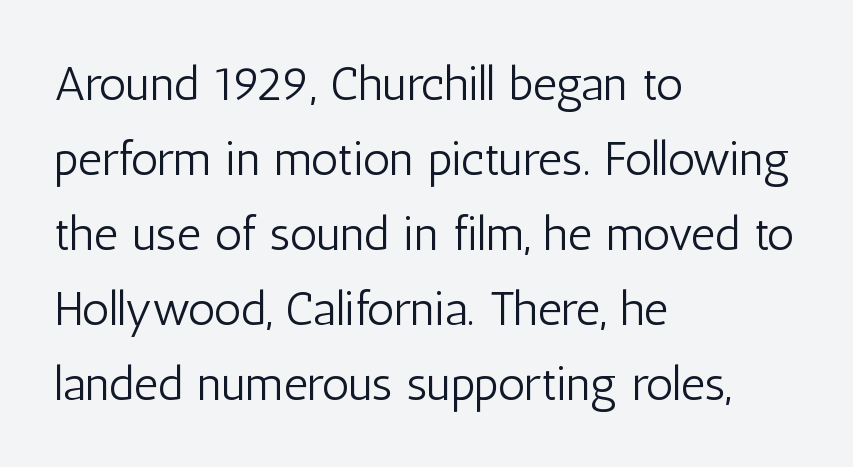
Honestly, the letter spacing is just normal — you wouldn't notice it. Is this a fixed-width face? No — the glyphs have proportional, varying widths. Clear beneath every line of the passage. The typesetting does not lean heavy: it is not bold. One glance says typical: line gaps are just what's usual.
